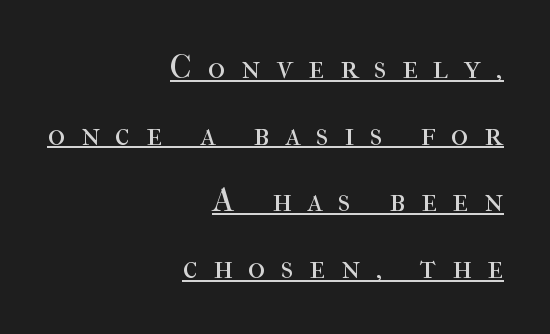
Q: Is the text bold? A: No.
Q: Is the text italic (slanted)? A: No, it is upright.
Q: Is the typeface a serif or a sans-serif typeface? A: Serif.
Q: Is the text underlined? A: Yes.
Q: How is the paragraph aligned? A: Right-aligned.
Q: Is the spacing between letters normal or unusually wide? A: Unusually wide.
Q: Is the spacing between lines tight, normal or loose? A: Loose.
Q: Width (condensed, normal, or wide)? A: Normal.
Q: Stroke contrast? A: High.
Q: x-height? A: Medium.
Q: Monospaced? A: No.
